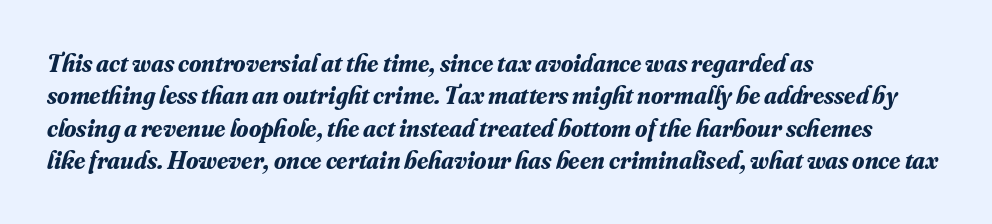
Q: Is the text bold? A: Yes.
Q: Is the text italic (slanted)? A: Yes, it leans right by about 16 degrees.
Q: Is the text underlined? A: No.
Q: How is the paragraph aligned? A: Left-aligned.
Q: Is the spacing between letters normal or unusually wide? A: Normal.
Q: Is the spacing between lines tight, normal or loose? A: Normal.
